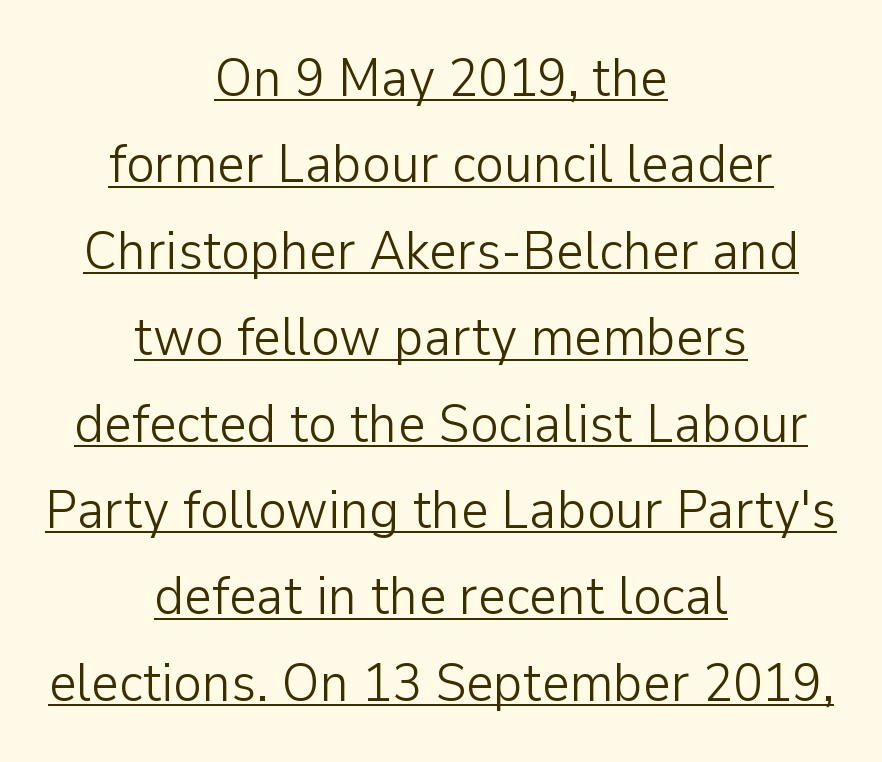
{"serif": "no", "italic": "no", "bold": "no", "weight": "light", "width": "normal", "stroke_contrast": "low", "x_height": "medium", "monospaced": "no", "underline": "yes", "align": "center", "line_spacing": "normal", "line_spacing_ratio": 1.6, "letter_spacing": "normal", "letter_spacing_em": 0.0, "glyph_px": 54}
